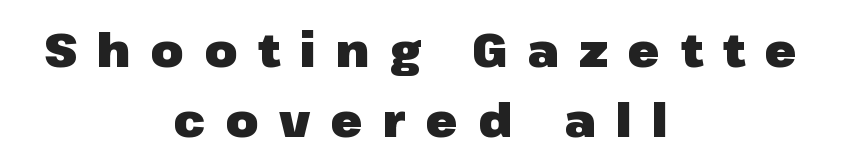
{"serif": "no", "italic": "no", "bold": "yes", "weight": "heavy", "width": "normal", "stroke_contrast": "low", "x_height": "medium", "monospaced": "no", "underline": "no", "align": "center", "line_spacing": "normal", "line_spacing_ratio": 1.48, "letter_spacing": "wide", "letter_spacing_em": 0.43, "glyph_px": 47}
